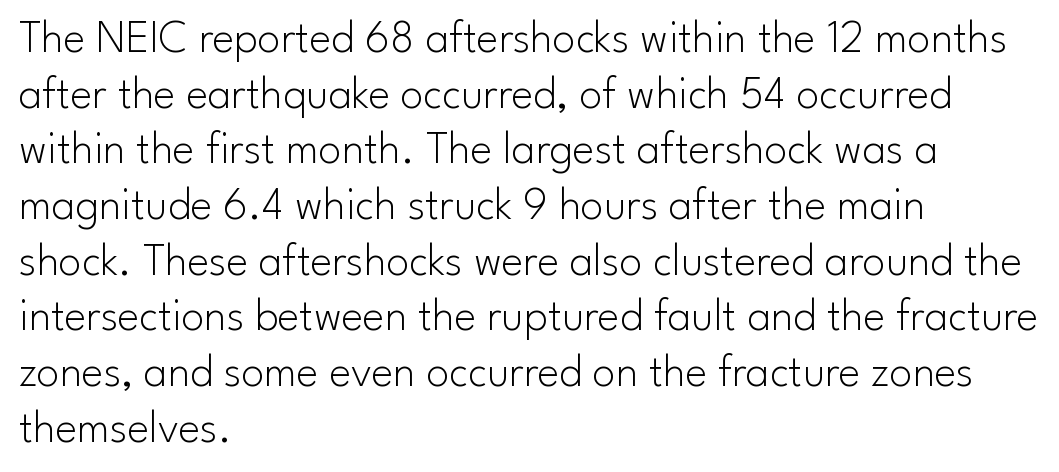
{"serif": "no", "italic": "no", "bold": "no", "weight": "light", "width": "normal", "stroke_contrast": "low", "x_height": "small", "monospaced": "no", "underline": "no", "align": "left", "line_spacing_ratio": 1.21, "letter_spacing": "normal", "letter_spacing_em": 0.0, "glyph_px": 46}
